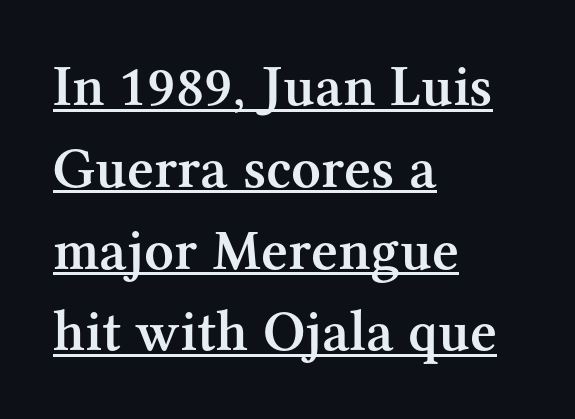
Characters remain perfectly vertical along every line. Vertical spacing — default. The designer went with a serif here, giving each stem small feet. The ragged edge is on the right, which tells us the setting is flush left.
